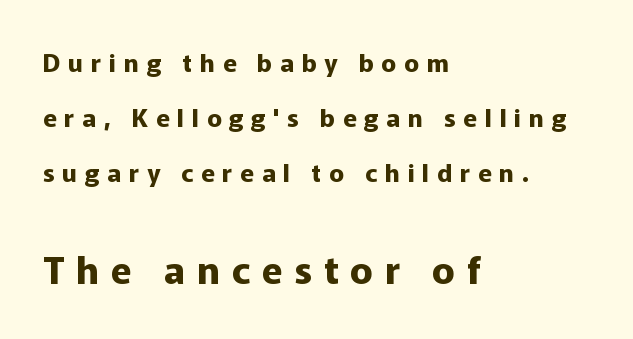
Q: Is the text bold? A: Yes.
Q: Is the text italic (slanted)? A: No, it is upright.
Q: Is the typeface a serif or a sans-serif typeface? A: Sans-serif.
Q: Is the text underlined? A: No.
Q: How is the paragraph aligned? A: Left-aligned.
Q: Is the spacing between letters normal or unusually wide? A: Unusually wide.
Q: Is the spacing between lines tight, normal or loose? A: Loose.
Q: Which block of text is set in a larger size, the first (top) or the second (bottom)? A: The second (bottom) one.
Q: Width (condensed, normal, or wide)? A: Normal.
Q: Stroke contrast? A: Low.
Q: x-height? A: Medium.
Q: Monospaced? A: No.
